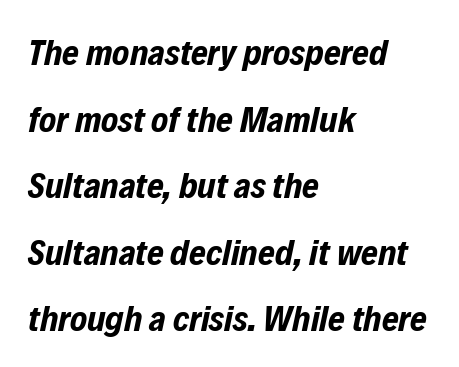
The image shows 36 px bold, condensed type, italic (leaning right); set left-aligned, line spacing 1.85x, normal letter spacing, not underlined; low stroke contrast and a medium x-height.
